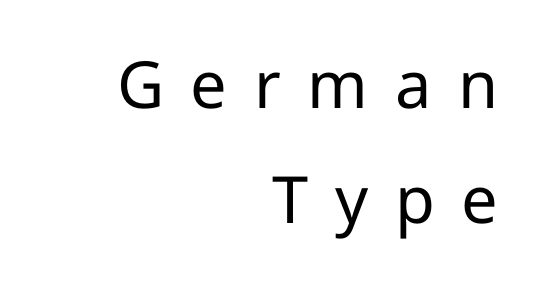
Here the glyphs are tracked loosely, breaking word shapes into spaced letters. Teacher's note: observe the even right margin — that is flush-right alignment. The zone under the glyphs is completely vacant. The type sits square on the baseline with zero lean. Weight: in the light-to-regular range.
